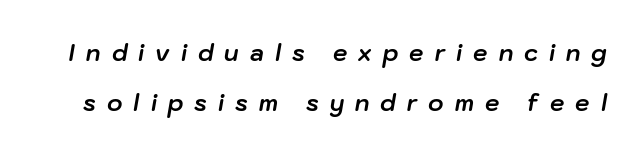
The specimen reads as italic at a glance. Beneath every word, the page is bare. Caption: bold face, heavy strokes. If you measured baseline to baseline, you'd find a long distance.
